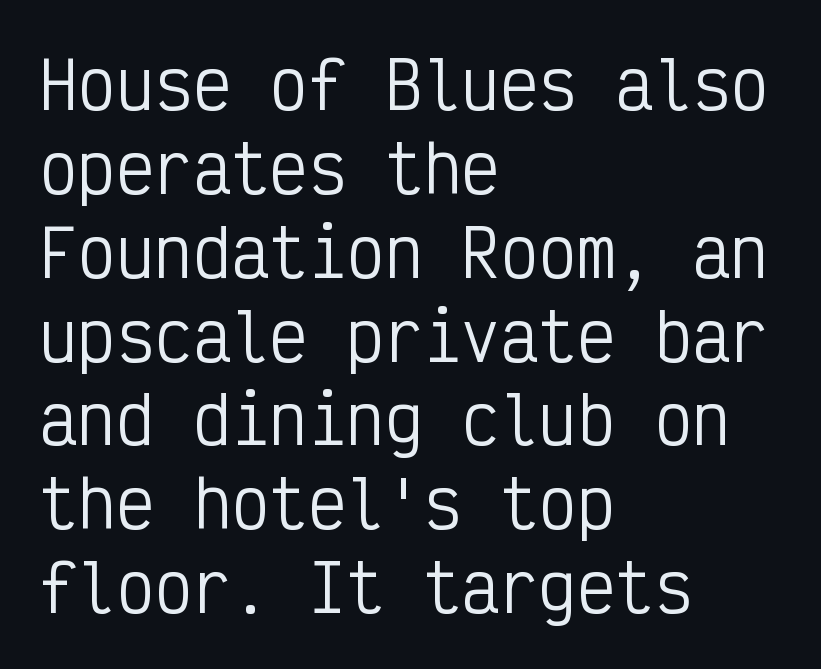
Q: Is the text bold? A: No.
Q: Is the text italic (slanted)? A: No, it is upright.
Q: Is the typeface a serif or a sans-serif typeface? A: Sans-serif.
Q: Is the text underlined? A: No.
Q: How is the paragraph aligned? A: Left-aligned.
Q: Is the spacing between letters normal or unusually wide? A: Normal.
Q: Is the spacing between lines tight, normal or loose? A: Normal.
Q: Width (condensed, normal, or wide)? A: Condensed.
Q: Stroke contrast? A: Low.
Q: x-height? A: Medium.
Q: Monospaced? A: Yes.
